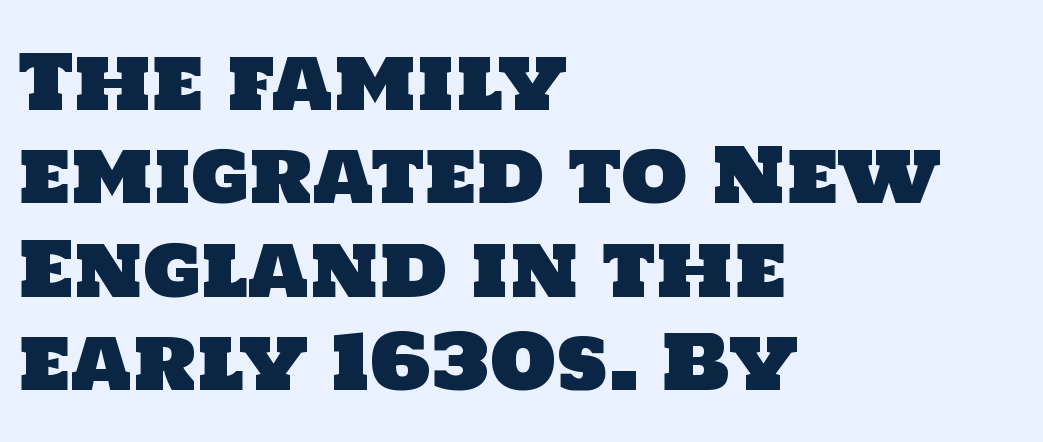
The image shows 76 px sans-serif type; set left-aligned, line spacing 1.23x, normal letter spacing, not underlined; low stroke contrast and a large x-height.
